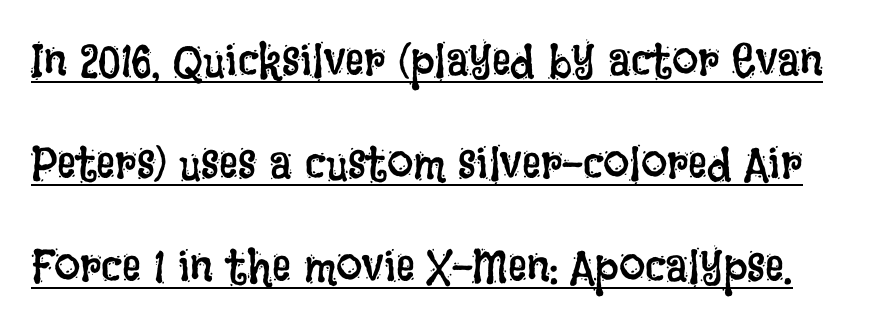
The font is comparable to plain body text, perhaps lighter. The rendering uses a large line-height, opening up the rows. The passage shown is underscored from start to finish. Looks like regular typesetting: each glyph gets only the width it needs.
